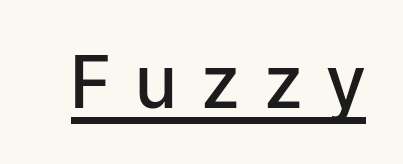
These lines have a slow, spaced-out rhythm from letter to letter. Note the varied advance widths — an 'i' is clearly narrower than an 'm'. You can tell from the bare stems that sans-serif type was used. These characters rest on top of a visible drawn line.
